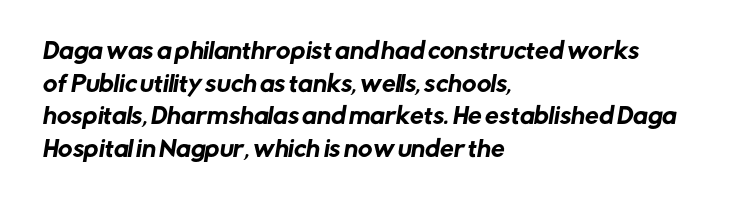
Q: Is the text underlined? A: No.
Q: How is the paragraph aligned? A: Left-aligned.
Q: Is the spacing between letters normal or unusually wide? A: Normal.
Q: Is the spacing between lines tight, normal or loose? A: Normal.
